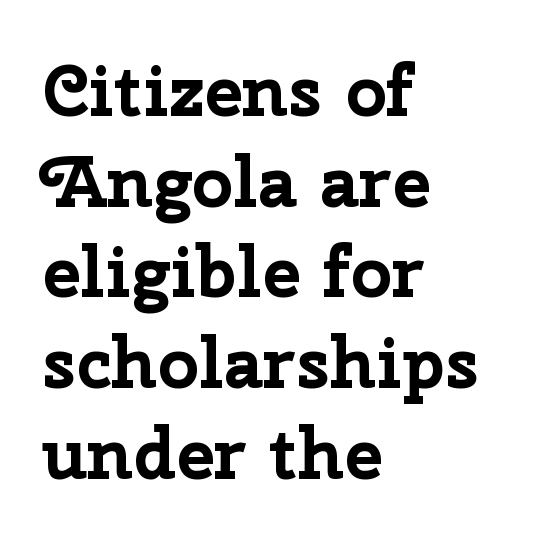
The image shows 72 px bold sans-serif type, upright; set left-aligned, normal line spacing (1.26x), normal letter spacing, not underlined; low stroke contrast and a medium x-height.
